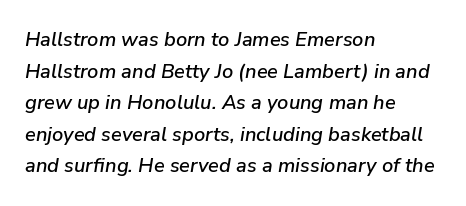
Q: Is the text italic (slanted)? A: Yes, it leans right by about 9 degrees.
Q: Is the text underlined? A: No.
Q: How is the paragraph aligned? A: Left-aligned.
Q: Is the spacing between letters normal or unusually wide? A: Normal.
Q: Is the spacing between lines tight, normal or loose? A: Normal.
